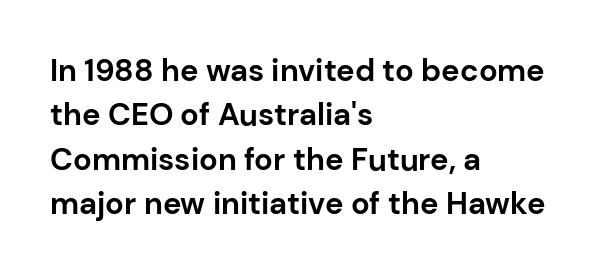
{"serif": "no", "italic": "no", "bold": "yes", "weight": "bold", "width": "normal", "stroke_contrast": "low", "x_height": "medium", "monospaced": "no", "underline": "no", "align": "left", "line_spacing": "normal", "line_spacing_ratio": 1.43, "letter_spacing": "normal", "letter_spacing_em": 0.0, "glyph_px": 31}
